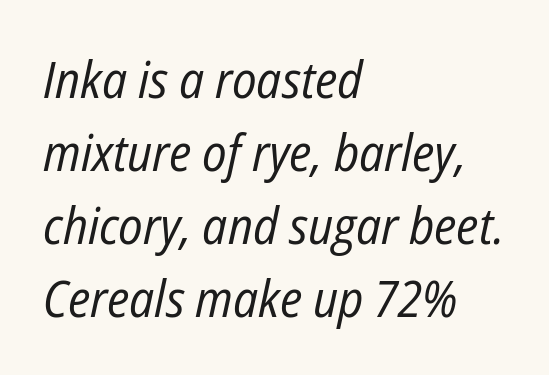
Stroke mass is kept to a normal reading level or below. Slanted lettering throughout. Interline gaps are of average width in this sample. Nobody touched the tracking dial on this one. Lines of text with bare space underneath. The face used here is proportionally spaced, like ordinary book or web type.
